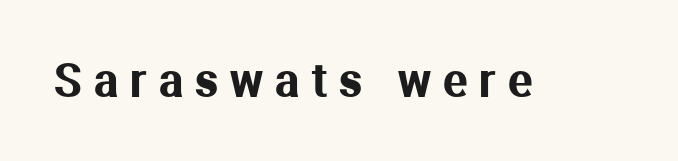
The image shows 45 px sans-serif type, upright; set unusually wide letter spacing (+0.27 em), not underlined; medium stroke contrast and a medium x-height.
